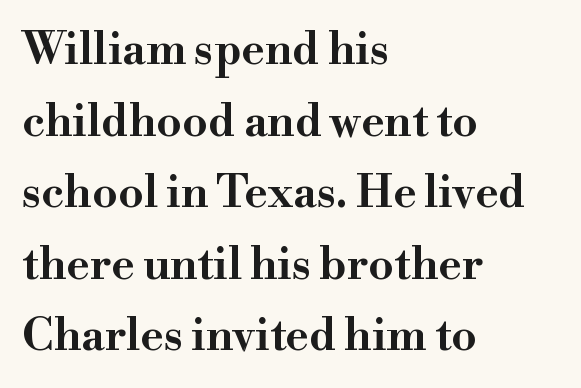
The image shows 45 px wide serif type, upright; set left-aligned, normal line spacing (1.59x), normal letter spacing, not underlined; high stroke contrast and a small x-height.
